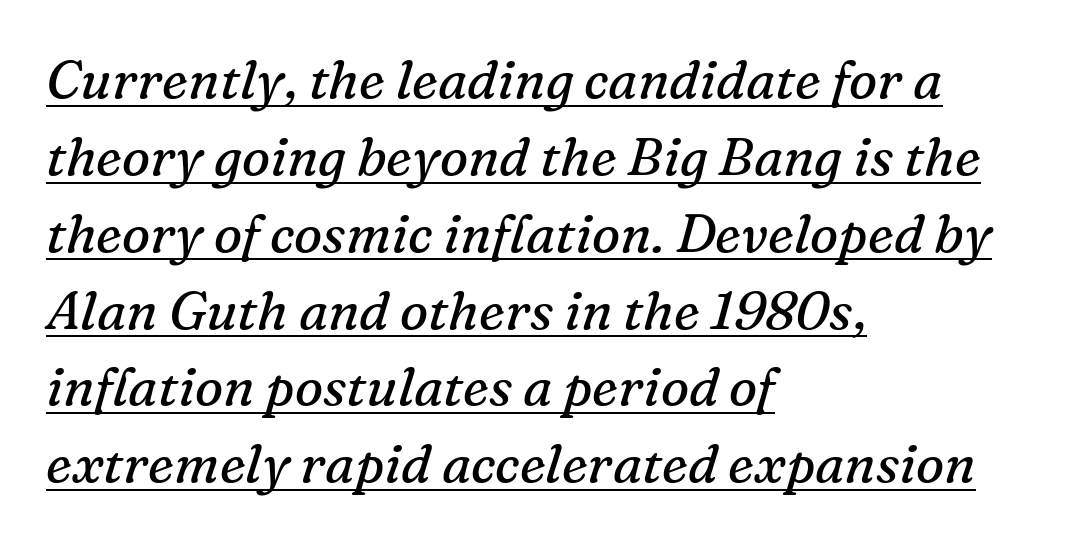
Line starts are locked; line ends wander. Each word holds together tightly as a unit, with standard inter-letter gaps. Looks like regular typesetting: each glyph gets only the width it needs. The line-height multiplier appears to be the usual default.
